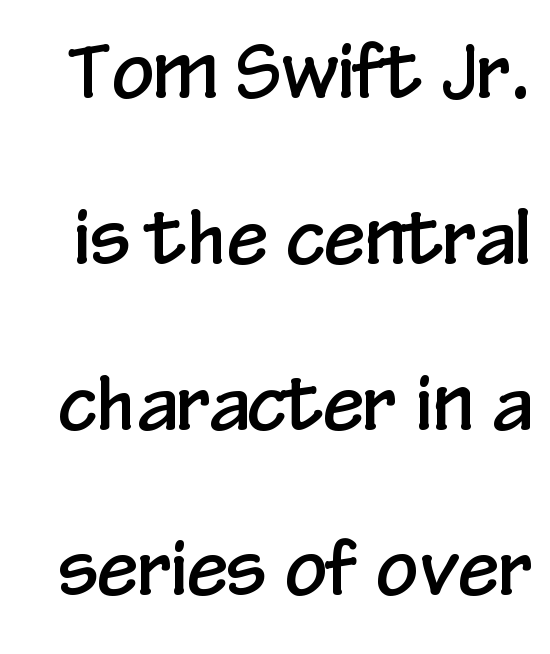
The image shows 74 px condensed sans-serif type, upright; set loose line spacing (2.24x), normal letter spacing, not underlined; low stroke contrast and a medium x-height.
